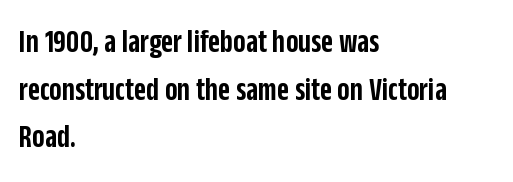
{"serif": "no", "italic": "no", "bold": "semi", "weight": "semibold", "width": "condensed", "stroke_contrast": "low", "x_height": "large", "monospaced": "no", "underline": "no", "align": "left", "line_spacing": "normal", "line_spacing_ratio": 1.44, "letter_spacing": "normal", "letter_spacing_em": 0.0, "glyph_px": 33}
